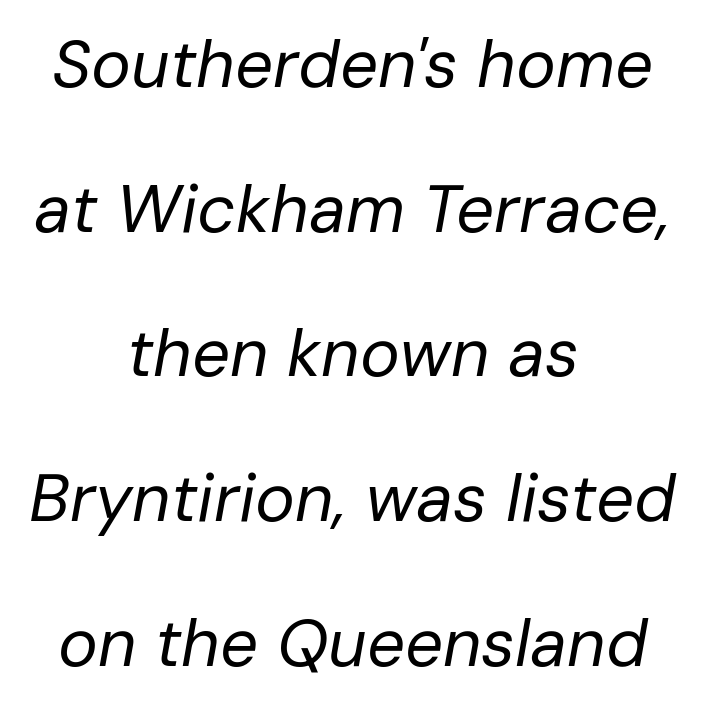
The image shows 67 px regular-weight type, italic (leaning right); set centered, loose line spacing (2.16x), normal letter spacing, not underlined; low stroke contrast and a medium x-height.
